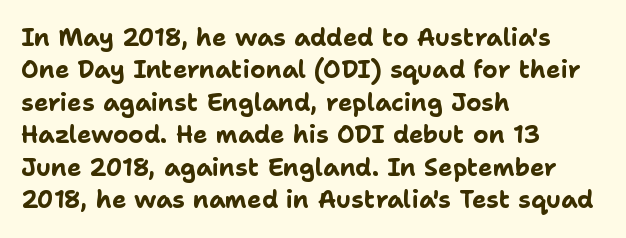
Whoever set this chose a conventional vertical rhythm. Emphasis by weight is at full strength: bold. The setting favours the left margin, as ordinary paragraphs usually do. Glance below the letters and you will spot only blank space. Rendered with straight, roman letterforms.
